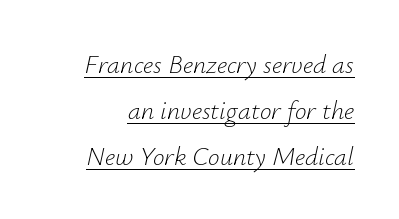
The cut favours lightness, reaching ordinary text weight at its darkest. Observe the ordinary spacing: letters are neighbours, not strangers. The letters are slanted; this is an italic face. Quick note: underline on.
